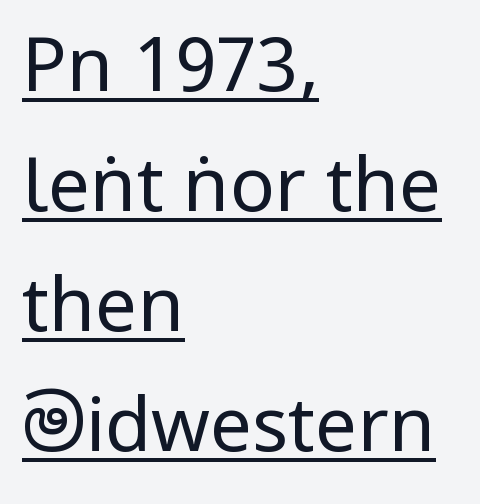
Q: Is the text bold? A: No.
Q: Is the text italic (slanted)? A: No, it is upright.
Q: Is the typeface a serif or a sans-serif typeface? A: Sans-serif.
Q: Is the text underlined? A: Yes.
Q: How is the paragraph aligned? A: Left-aligned.
Q: Is the spacing between letters normal or unusually wide? A: Normal.
Q: Is the spacing between lines tight, normal or loose? A: Normal.
Q: Width (condensed, normal, or wide)? A: Condensed.
Q: Stroke contrast? A: Low.
Q: x-height? A: Large.
Q: Monospaced? A: No.
